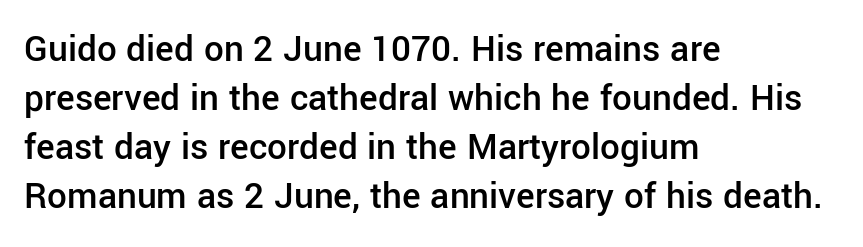
Q: Is the text bold? A: Semi-bold.
Q: Is the text italic (slanted)? A: No, it is upright.
Q: Is the typeface a serif or a sans-serif typeface? A: Sans-serif.
Q: Is the text underlined? A: No.
Q: How is the paragraph aligned? A: Left-aligned.
Q: Is the spacing between letters normal or unusually wide? A: Normal.
Q: Is the spacing between lines tight, normal or loose? A: Normal.
Q: Width (condensed, normal, or wide)? A: Normal.
Q: Stroke contrast? A: Low.
Q: x-height? A: Medium.
Q: Monospaced? A: No.
